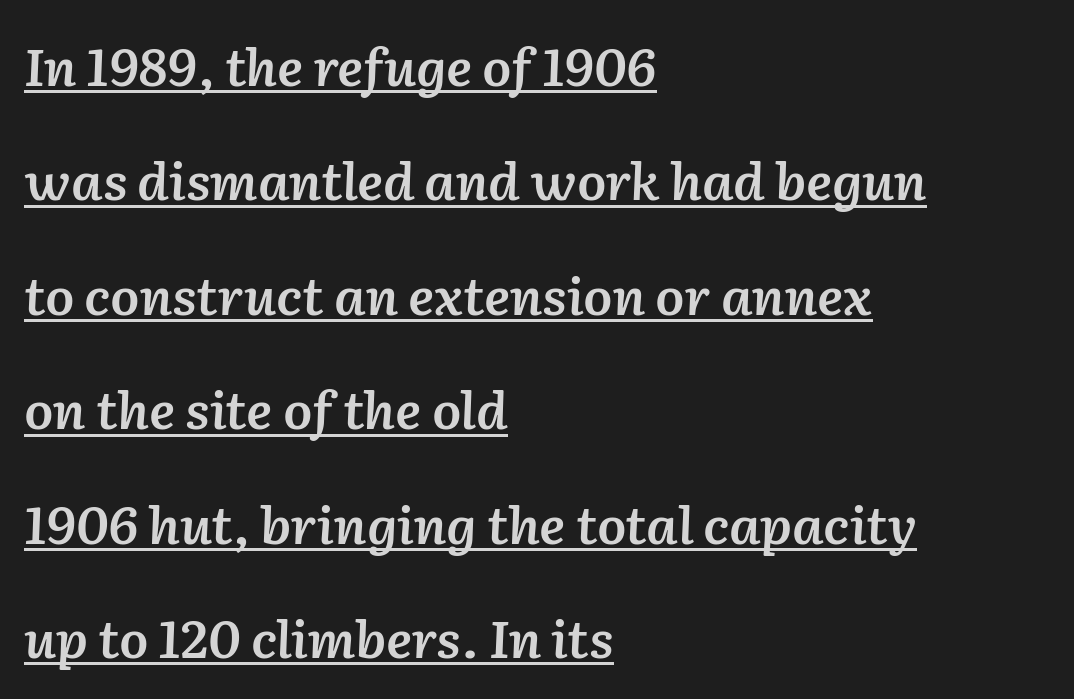
The face used here is a semibold: visibly heavier than regular, lighter than bold. These lines are rendered in a variable-pitch font. Words appear dense and cohesive because spacing is normal. Would a proofreader flag this as italicized? Yes. Glance below the letters and you will spot a drawn line. Compared with typical paragraphs, the rows here are farther apart.
